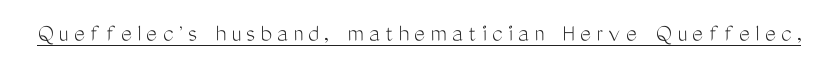
{"italic": "no", "bold": "no", "underline": "yes", "letter_spacing": "wide", "letter_spacing_em": 0.2, "glyph_px": 26}
